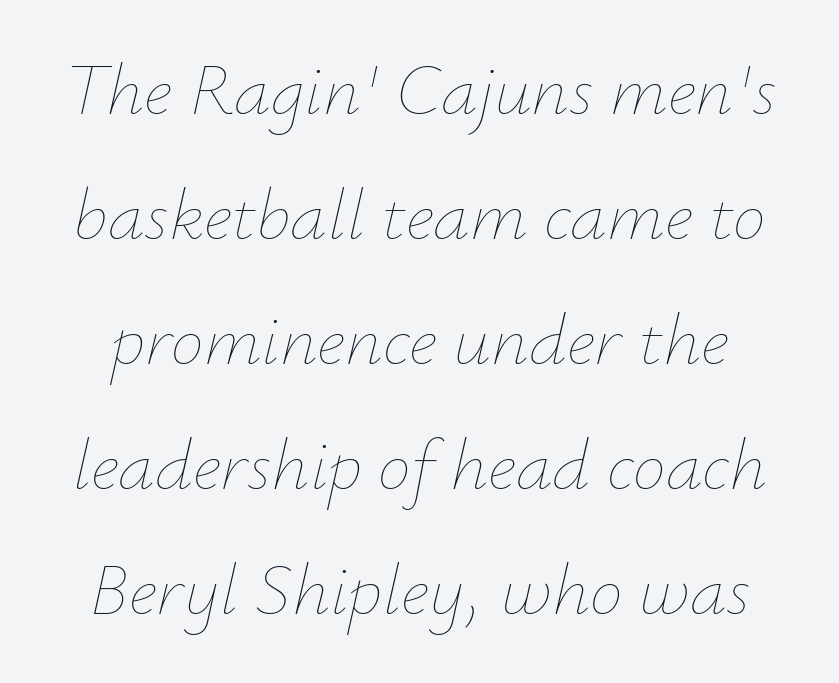
Q: Is the text bold? A: No.
Q: Is the text italic (slanted)? A: Yes, it leans right by about 12 degrees.
Q: Is the text underlined? A: No.
Q: Is the spacing between letters normal or unusually wide? A: Normal.
Q: Is the spacing between lines tight, normal or loose? A: Normal.
Q: Width (condensed, normal, or wide)? A: Normal.
Q: Stroke contrast? A: Low.
Q: x-height? A: Small.
Q: Monospaced? A: No.
